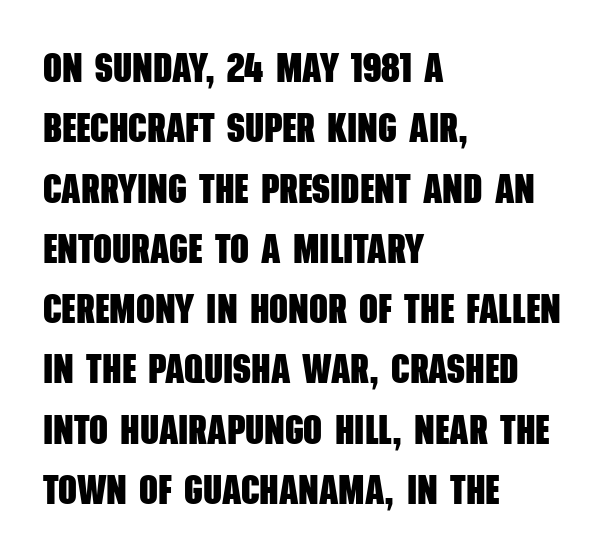
{"serif": "no", "bold": "yes", "weight": "heavy", "width": "condensed", "stroke_contrast": "low", "x_height": "large", "monospaced": "no", "underline": "no", "align": "left", "line_spacing": "normal", "line_spacing_ratio": 1.47, "letter_spacing": "normal", "letter_spacing_em": 0.0, "glyph_px": 41}
